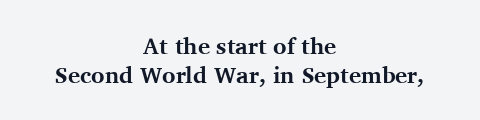
{"italic": "no", "bold": "yes", "underline": "no", "align": "center", "line_spacing": "normal", "line_spacing_ratio": 1.25, "letter_spacing": "normal", "letter_spacing_em": 0.0, "glyph_px": 23}
